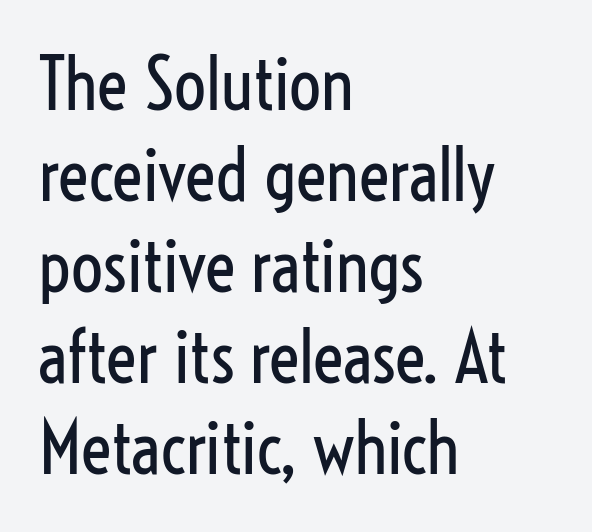
Weight: not bold — regular or lighter. Leading matches the norm, producing a regular column. This rendering uses left alignment, leaving the right contour irregular. Between one letter and the next there's only the usual sliver of space. These lines are rendered in a variable-pitch font.
